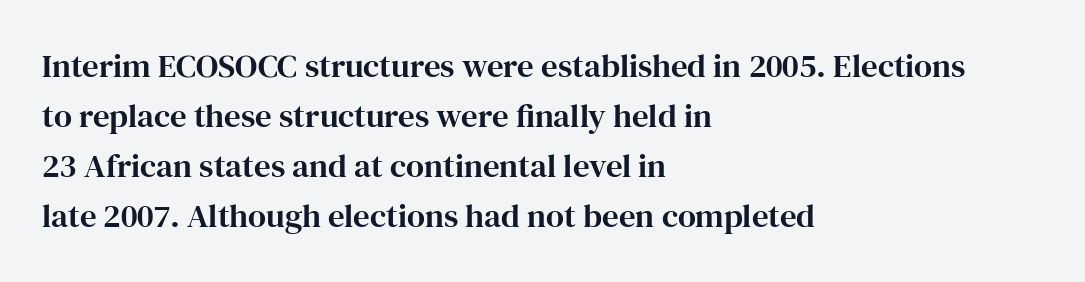
{"serif": "yes", "italic": "no", "width": "normal", "stroke_contrast": "high", "x_height": "medium", "monospaced": "no", "underline": "no", "align": "left", "line_spacing": "normal", "line_spacing_ratio": 1.52, "letter_spacing": "normal", "letter_spacing_em": 0.0, "glyph_px": 33}
